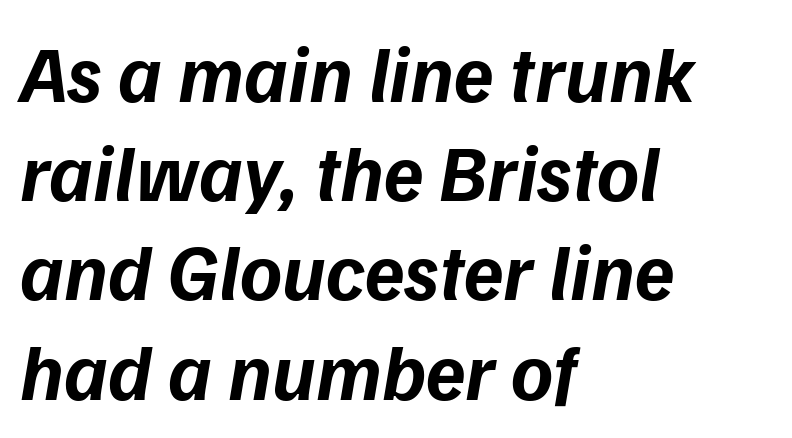
{"italic": "yes", "lean": "right", "slant_degrees": 9, "bold": "yes", "weight": "bold", "width": "normal", "stroke_contrast": "low", "x_height": "medium", "monospaced": "no", "underline": "no", "align": "left", "line_spacing_ratio": 1.24, "letter_spacing": "normal", "letter_spacing_em": 0.0, "glyph_px": 80}
